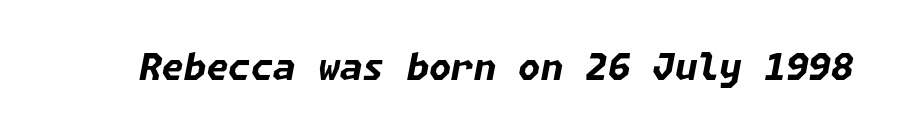
{"italic": "yes", "lean": "right", "slant_degrees": 11, "bold": "yes", "weight": "bold", "width": "normal", "stroke_contrast": "low", "x_height": "medium", "underline": "no", "letter_spacing": "normal", "letter_spacing_em": 0.0, "glyph_px": 36}
